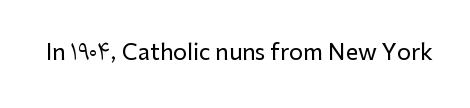
Tall strokes in this sample are plumb rather than angled. Short note: letters normally spaced. Lines of text with bare space underneath.
